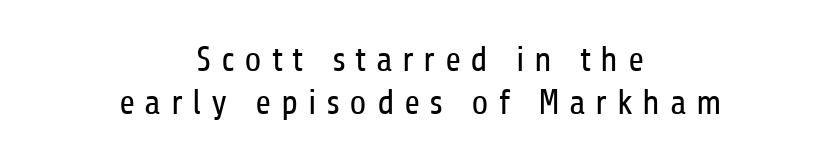
Posture: vertical. A sans-serif font was chosen for this passage. Varying glyph widths throughout — classic text-font behaviour. Counters stay open thanks to moderate or lighter strokes.
